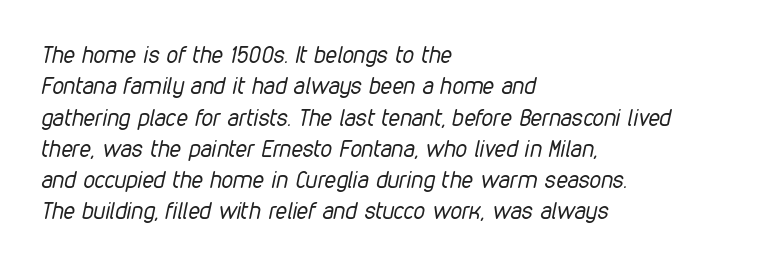
The image shows 23 px text type, italic (leaning right); set left-aligned, normal line spacing (1.36x), normal letter spacing, not underlined.
